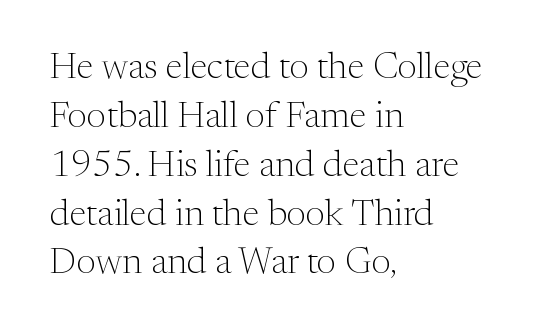
{"serif": "yes", "italic": "no", "bold": "no", "weight": "light", "width": "normal", "stroke_contrast": "medium", "x_height": "medium", "monospaced": "no", "underline": "no", "align": "left", "line_spacing": "normal", "line_spacing_ratio": 1.32, "letter_spacing": "normal", "letter_spacing_em": 0.0, "glyph_px": 37}
